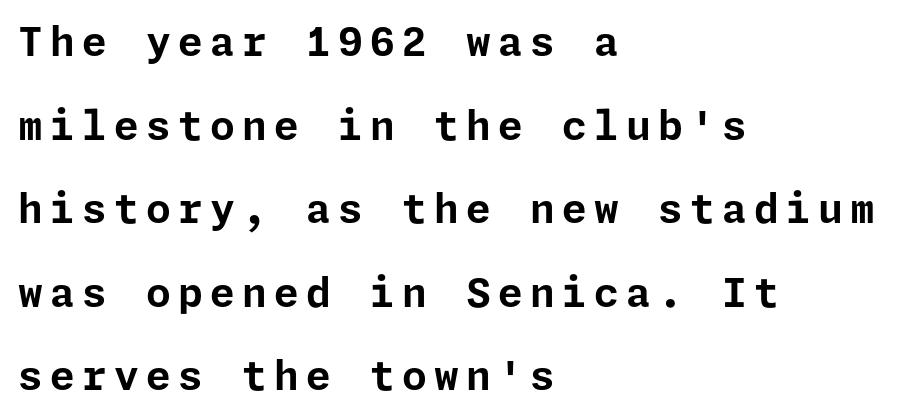
The image shows 40 px bold sans-serif type, upright; set left-aligned, loose line spacing (2.09x), not underlined; low stroke contrast and a medium x-height.
